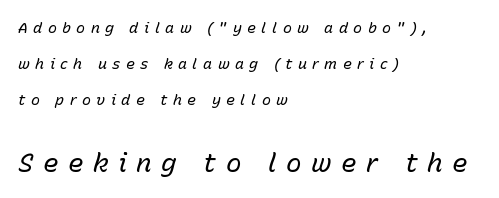
{"italic": "yes", "lean": "right", "slant_degrees": 15, "bold": "no", "underline": "no", "align": "left", "line_spacing": "loose", "line_spacing_ratio": 2.41, "letter_spacing": "wide", "letter_spacing_em": 0.36, "larger_block": "second", "size_ratio": 1.73, "glyph_px": 26}
